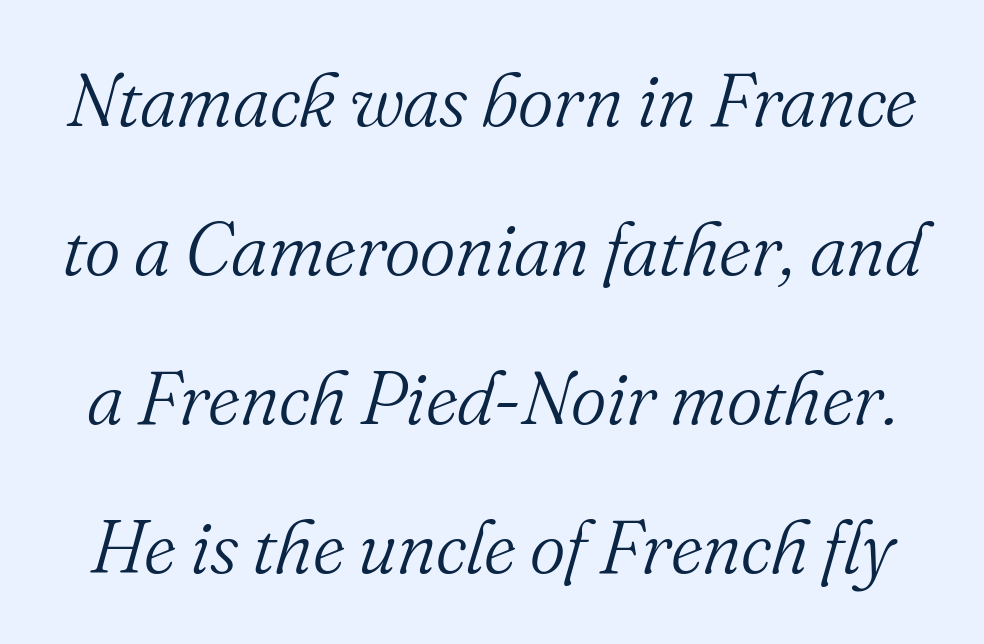
Q: Is the text bold? A: No.
Q: Is the text italic (slanted)? A: Yes, it leans right by about 16 degrees.
Q: Is the typeface a serif or a sans-serif typeface? A: Serif.
Q: Is the text underlined? A: No.
Q: Is the spacing between letters normal or unusually wide? A: Normal.
Q: Is the spacing between lines tight, normal or loose? A: Loose.
Q: Width (condensed, normal, or wide)? A: Normal.
Q: Stroke contrast? A: Medium.
Q: x-height? A: Small.
Q: Monospaced? A: No.
